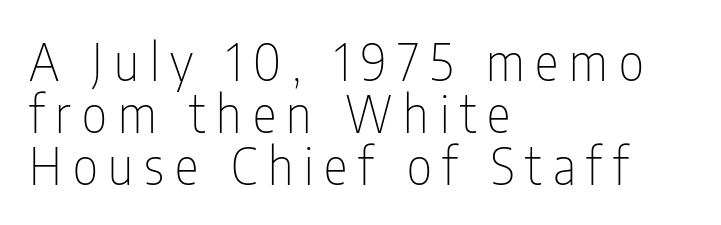
Q: Is the text bold? A: No.
Q: Is the text italic (slanted)? A: No, it is upright.
Q: Is the typeface a serif or a sans-serif typeface? A: Sans-serif.
Q: Is the text underlined? A: No.
Q: How is the paragraph aligned? A: Left-aligned.
Q: Is the spacing between letters normal or unusually wide? A: Unusually wide.
Q: Is the spacing between lines tight, normal or loose? A: Tight.
Q: Width (condensed, normal, or wide)? A: Condensed.
Q: Stroke contrast? A: Low.
Q: x-height? A: Medium.
Q: Monospaced? A: No.
